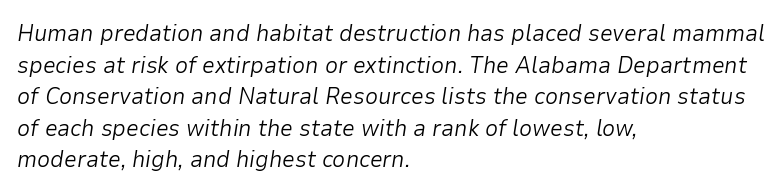
Is the stroke heavy? The answer is a plain regular-or-lighter. Looking at the ascenders, they clearly lean. Visually the block forms a straight wall on the left and a jagged coastline on the right. Tracking here is standard; glyphs follow each other at the usual distance. Students, observe: this is what conventionally led text looks like. The words here are not underlined.
